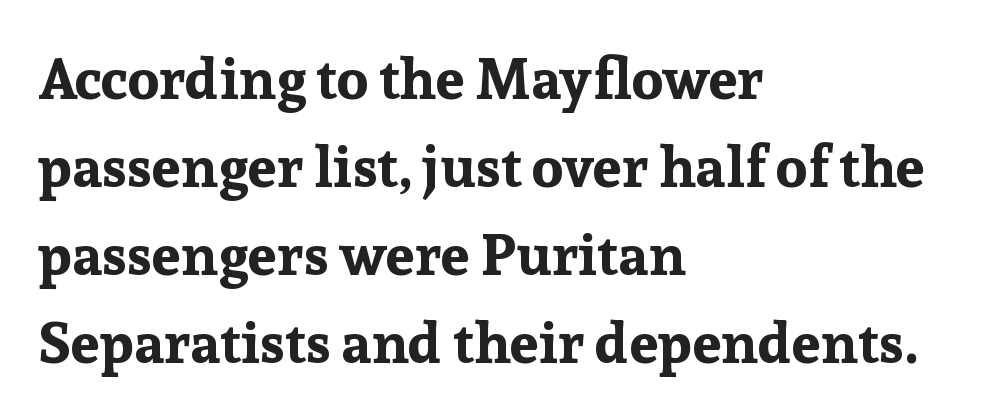
Little horizontal feet cap the strokes, marking this as serif type. A student would call this left alignment; a typographer would say flush left, rag right. Vertical strokes here are truly vertical. Letters rest on an invisible, unmarked baseline.
